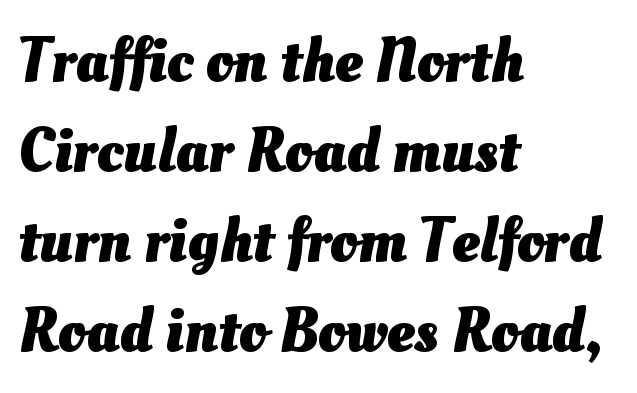
{"bold": "yes", "weight": "heavy", "width": "normal", "stroke_contrast": "medium", "x_height": "small", "monospaced": "no", "underline": "no", "align": "left", "line_spacing": "normal", "line_spacing_ratio": 1.45, "letter_spacing": "normal", "letter_spacing_em": 0.0, "glyph_px": 62}
